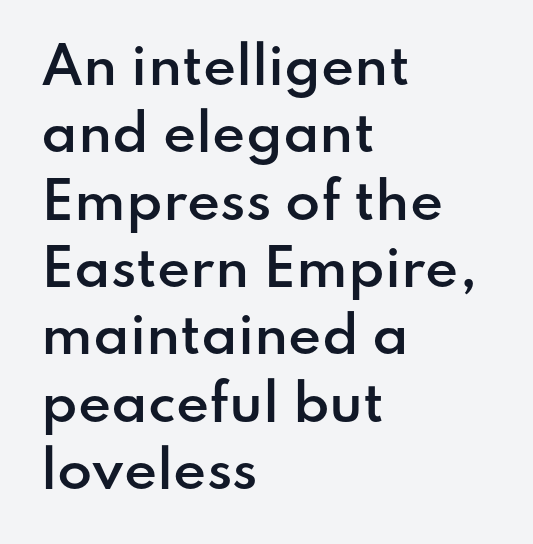
{"serif": "no", "italic": "no", "bold": "semi", "weight": "semibold", "width": "normal", "stroke_contrast": "low", "x_height": "small", "monospaced": "no", "underline": "no", "align": "left", "line_spacing": "normal", "line_spacing_ratio": 1.32, "letter_spacing": "normal", "letter_spacing_em": 0.0, "glyph_px": 51}
